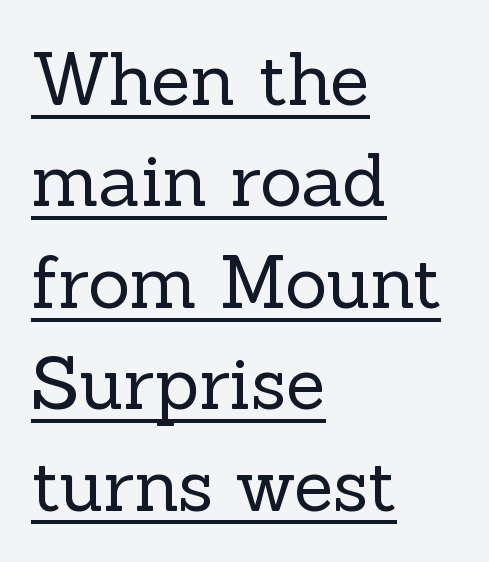
{"serif": "yes", "italic": "no", "bold": "no", "weight": "regular", "width": "normal", "x_height": "medium", "monospaced": "no", "underline": "yes", "align": "left", "line_spacing": "normal", "line_spacing_ratio": 1.39, "letter_spacing": "normal", "letter_spacing_em": 0.0, "glyph_px": 73}
